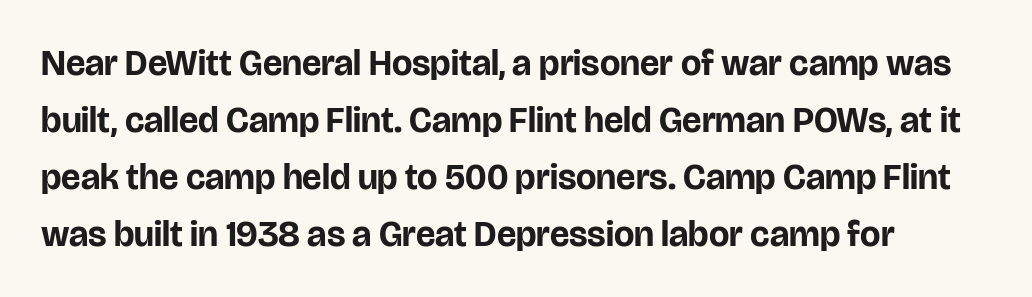
The image shows 36 px bold sans-serif type, upright; set left-aligned, normal line spacing (1.58x), normal letter spacing, not underlined; low stroke contrast and a large x-height.
